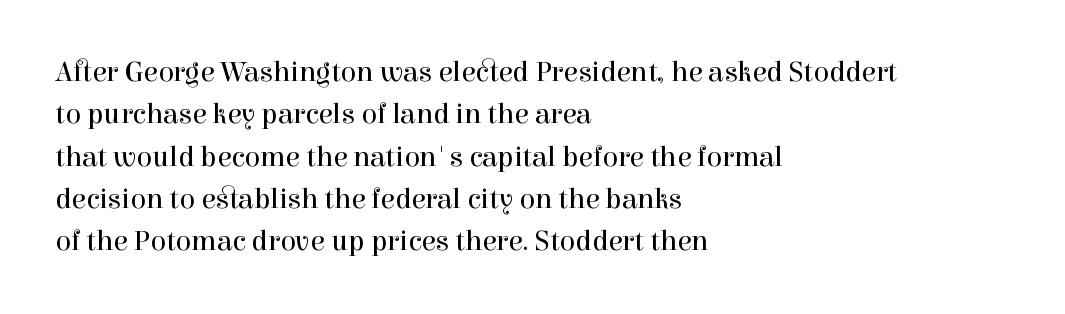
Does the type have serifs? Yes, each stem ends in a small foot. No italicization has been applied; the sample stays upright. Caption: multi-line text, flush left, ragged right. Short note: letters normally spaced. Unbolded letterforms with no extra heft.
